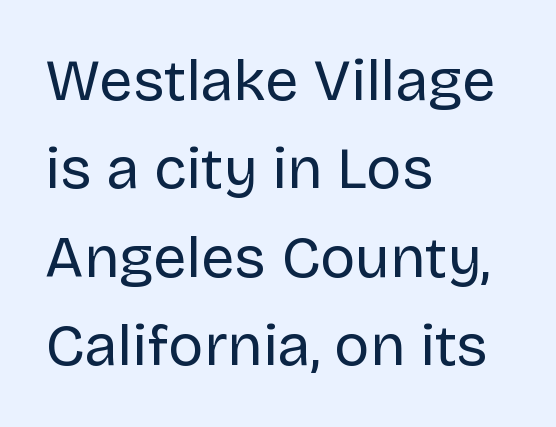
The image shows 59 px regular-weight sans-serif type, upright; set left-aligned, normal line spacing (1.5x), normal letter spacing, not underlined; low stroke contrast and a large x-height.
